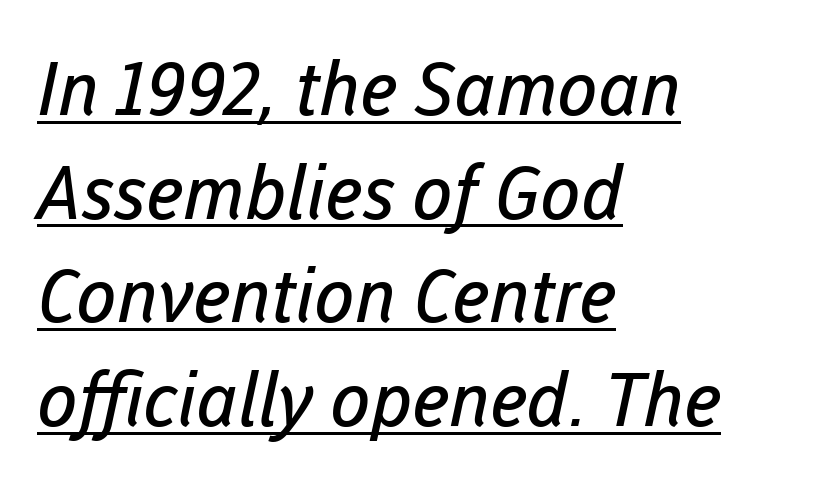
{"serif": "no", "bold": "no", "weight": "regular", "width": "normal", "stroke_contrast": "low", "x_height": "medium", "monospaced": "no", "underline": "yes", "align": "left", "line_spacing": "normal", "line_spacing_ratio": 1.4, "letter_spacing": "normal", "letter_spacing_em": 0.0, "glyph_px": 74}
